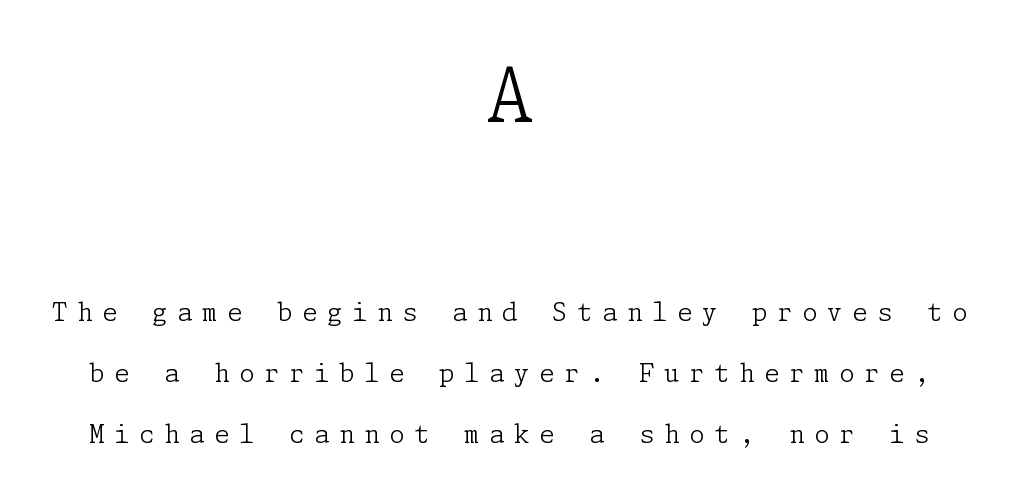
The image shows 76 px light serif type, upright; set centered, loose line spacing (2.45x), unusually wide letter spacing (+0.38 em), not underlined; the first (top) block is 3.04x larger; low stroke contrast and a medium x-height.
